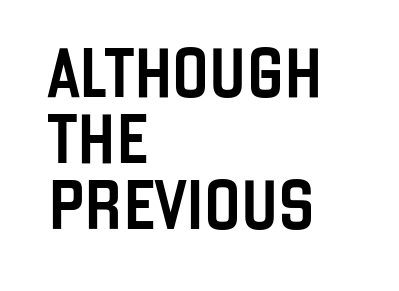
{"serif": "no", "italic": "no", "width": "condensed", "stroke_contrast": "low", "x_height": "large", "monospaced": "no", "underline": "no", "align": "left", "line_spacing": "normal", "line_spacing_ratio": 1.35, "letter_spacing": "normal", "letter_spacing_em": 0.0, "glyph_px": 49}
